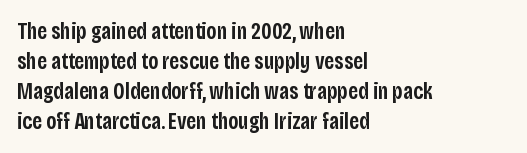
Q: Is the text bold? A: Semi-bold.
Q: Is the text italic (slanted)? A: No, it is upright.
Q: Is the text underlined? A: No.
Q: How is the paragraph aligned? A: Left-aligned.
Q: Is the spacing between letters normal or unusually wide? A: Normal.
Q: Is the spacing between lines tight, normal or loose? A: Normal.
